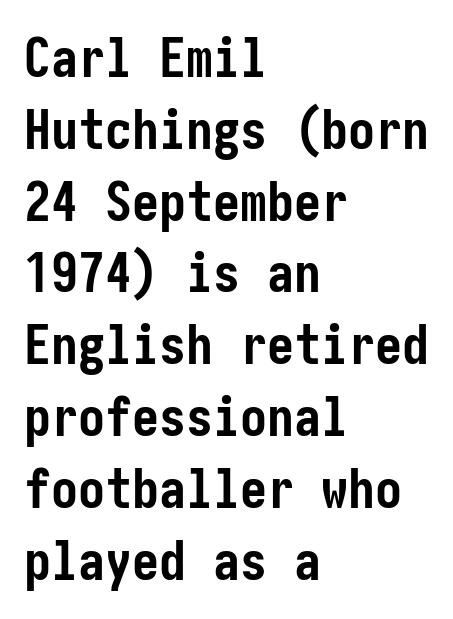
Q: Is the text bold? A: Yes.
Q: Is the text italic (slanted)? A: No, it is upright.
Q: Is the typeface a serif or a sans-serif typeface? A: Sans-serif.
Q: Is the text underlined? A: No.
Q: How is the paragraph aligned? A: Left-aligned.
Q: Is the spacing between letters normal or unusually wide? A: Normal.
Q: Is the spacing between lines tight, normal or loose? A: Normal.
Q: Width (condensed, normal, or wide)? A: Condensed.
Q: Stroke contrast? A: Low.
Q: x-height? A: Medium.
